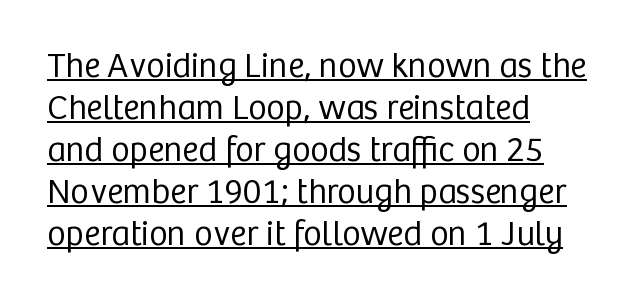
{"serif": "no", "italic": "no", "bold": "no", "weight": "regular", "width": "normal", "stroke_contrast": "low", "x_height": "medium", "monospaced": "no", "underline": "yes", "align": "left", "line_spacing_ratio": 1.2, "letter_spacing": "normal", "letter_spacing_em": 0.0, "glyph_px": 35}
